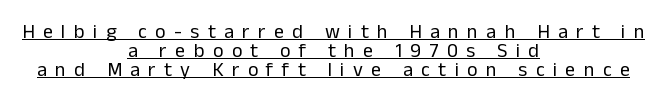
The lines in this sample share a center point and differ in where they start and stop. You can tell it's not italic because the verticals are truly vertical. In terms of letterspacing, this is a distinctly airy, spread setting. The block of text is dense from top to bottom, with scant space between rows. The weight tops out at a normal text grade.
